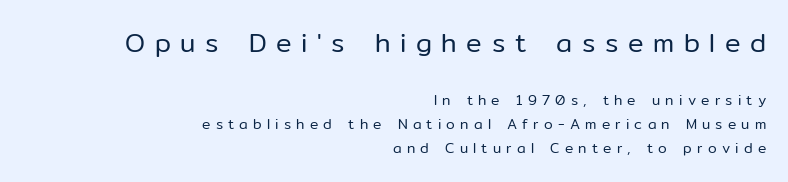
{"italic": "no", "bold": "no", "underline": "no", "align": "right", "line_spacing_ratio": 1.73, "letter_spacing": "wide", "letter_spacing_em": 0.37, "larger_block": "first", "size_ratio": 1.86, "glyph_px": 26}
